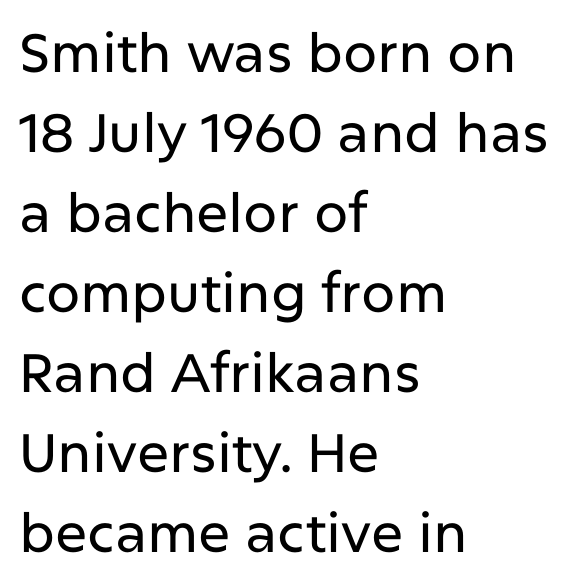
The image shows 54 px sans-serif type, upright; set left-aligned, normal line spacing (1.48x), normal letter spacing, not underlined; low stroke contrast and a medium x-height.
